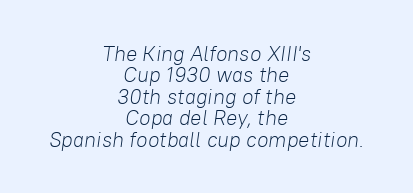
{"italic": "yes", "lean": "right", "slant_degrees": 8, "bold": "no", "underline": "no", "align": "center", "line_spacing": "tight", "line_spacing_ratio": 1.02, "letter_spacing": "normal", "letter_spacing_em": 0.0, "glyph_px": 21}
